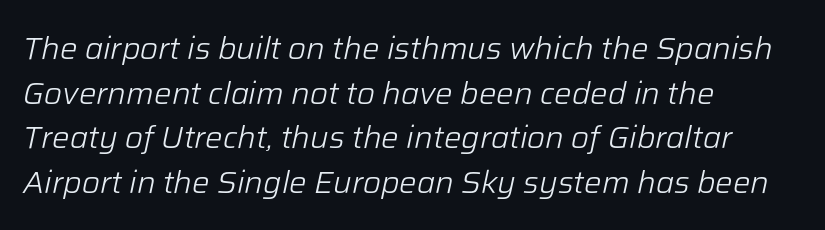
Q: Is the text bold? A: No.
Q: Is the text italic (slanted)? A: Yes, it leans right by about 12 degrees.
Q: Is the text underlined? A: No.
Q: How is the paragraph aligned? A: Left-aligned.
Q: Is the spacing between letters normal or unusually wide? A: Normal.
Q: Is the spacing between lines tight, normal or loose? A: Normal.
Q: Width (condensed, normal, or wide)? A: Normal.
Q: Stroke contrast? A: Low.
Q: x-height? A: Medium.
Q: Monospaced? A: No.
